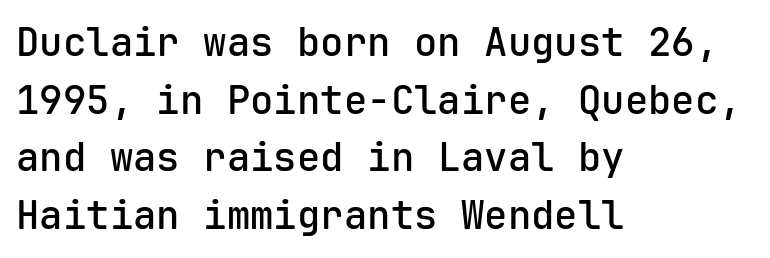
Q: Is the text bold? A: Semi-bold.
Q: Is the text italic (slanted)? A: No, it is upright.
Q: Is the typeface a serif or a sans-serif typeface? A: Sans-serif.
Q: Is the text underlined? A: No.
Q: How is the paragraph aligned? A: Left-aligned.
Q: Is the spacing between letters normal or unusually wide? A: Normal.
Q: Is the spacing between lines tight, normal or loose? A: Normal.
Q: Width (condensed, normal, or wide)? A: Normal.
Q: Stroke contrast? A: Low.
Q: x-height? A: Medium.
Q: Monospaced? A: Yes.
